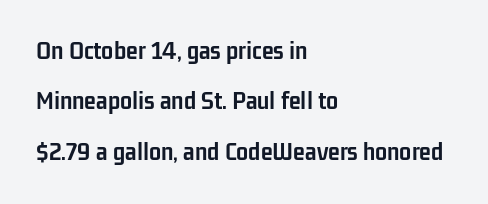
{"italic": "no", "bold": "yes", "underline": "no", "align": "left", "line_spacing_ratio": 1.87, "letter_spacing": "normal", "letter_spacing_em": 0.0, "glyph_px": 27}
